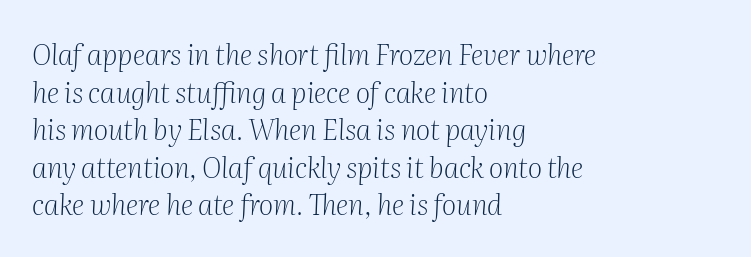
Q: Is the text bold? A: No.
Q: Is the text italic (slanted)? A: Yes, it leans right by about 2 degrees.
Q: Is the typeface a serif or a sans-serif typeface? A: Serif.
Q: Is the text underlined? A: No.
Q: How is the paragraph aligned? A: Left-aligned.
Q: Is the spacing between letters normal or unusually wide? A: Normal.
Q: Is the spacing between lines tight, normal or loose? A: Normal.
Q: Width (condensed, normal, or wide)? A: Normal.
Q: Stroke contrast? A: Medium.
Q: x-height? A: Medium.
Q: Monospaced? A: No.
